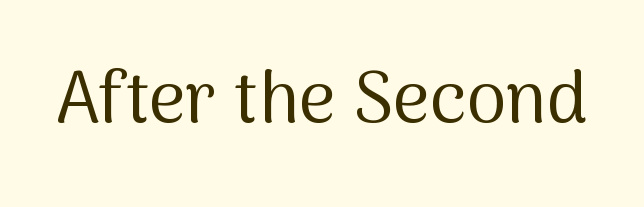
The image shows 72 px regular-weight sans-serif type, upright; set normal letter spacing, not underlined; medium stroke contrast and a medium x-height.
